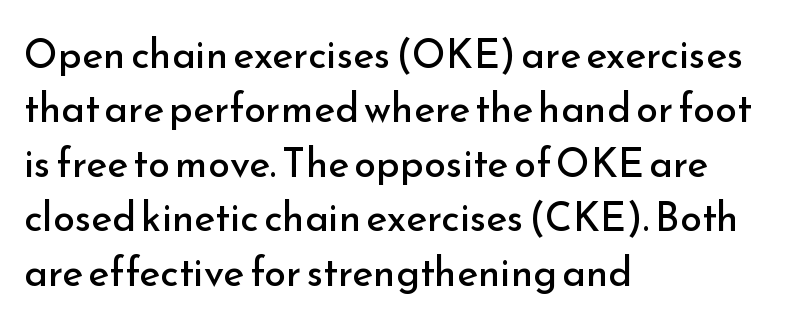
{"serif": "no", "italic": "no", "bold": "no", "weight": "regular", "width": "normal", "stroke_contrast": "low", "x_height": "small", "monospaced": "no", "underline": "no", "align": "left", "line_spacing": "normal", "line_spacing_ratio": 1.36, "letter_spacing": "normal", "letter_spacing_em": 0.0, "glyph_px": 40}
